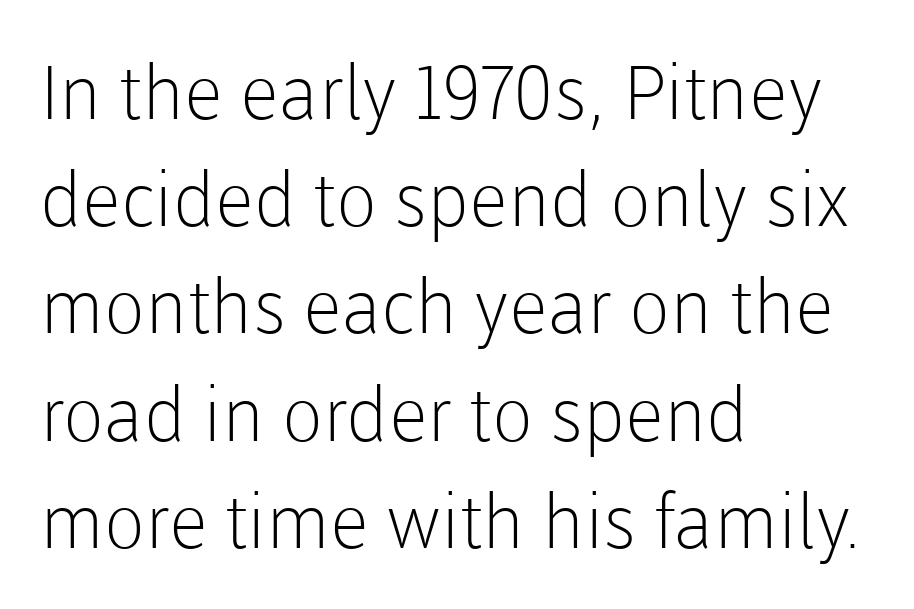
The image shows 75 px light sans-serif type, upright; set left-aligned, normal line spacing (1.43x), normal letter spacing, not underlined; low stroke contrast and a medium x-height.
